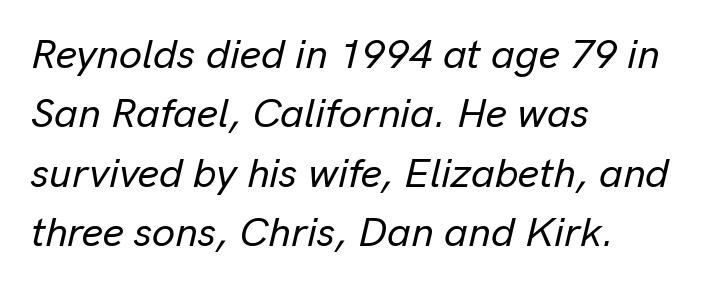
{"italic": "yes", "lean": "right", "slant_degrees": 13, "width": "normal", "stroke_contrast": "low", "x_height": "medium", "monospaced": "no", "underline": "no", "align": "left", "line_spacing": "normal", "line_spacing_ratio": 1.45, "letter_spacing": "normal", "letter_spacing_em": 0.0, "glyph_px": 41}
